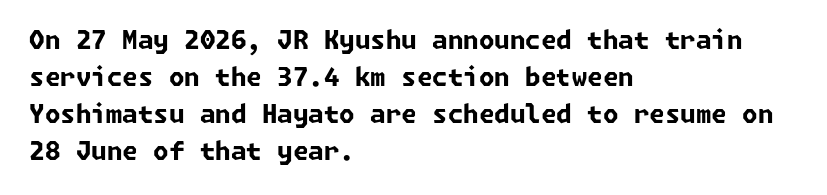
Caption: multi-line text, flush left, ragged right. The typesetting leans heavy: a genuine bold. The letterforms sit shoulder to shoulder at normal distance. The leading is moderate, giving the passage an even texture.
